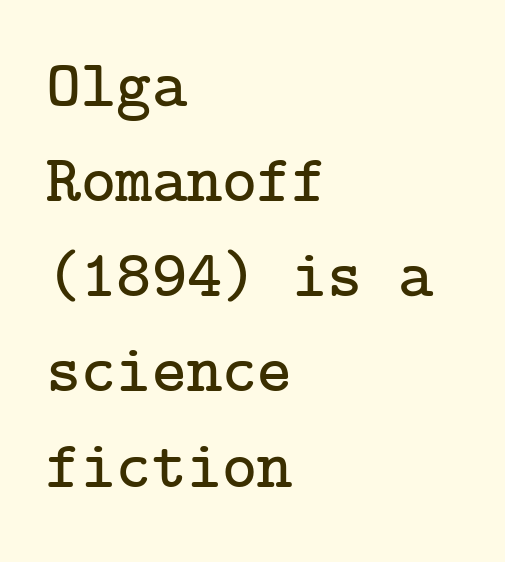
The image shows 67 px serif type, upright; set left-aligned, normal line spacing (1.42x), normal letter spacing, not underlined; low stroke contrast and a medium x-height.
